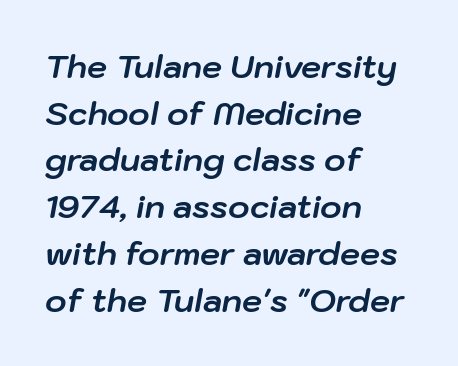
In terms of leading, this rendering sits right in the middle. This rendering uses left alignment, leaving the right contour irregular. Emphasis by weight is at full strength: bold. Plain, unruled lines of type. Tall strokes in this sample are angled rather than plumb. Each letter keeps its own natural width here, so spacing adapts to shape.
